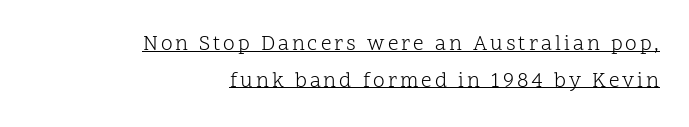
The image shows 21 px text type, upright; set right-aligned, line spacing 1.74x, underlined.
